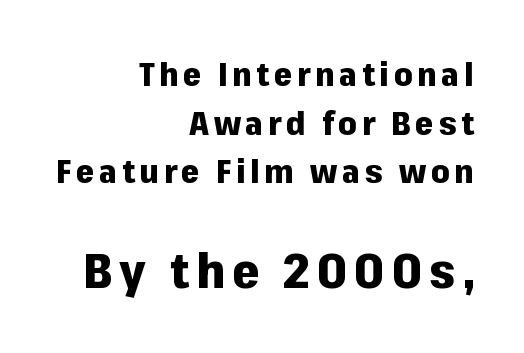
The image shows 49 px heavy sans-serif type, upright; set right-aligned, normal line spacing (1.47x), not underlined; the second (bottom) block is 1.48x larger; low stroke contrast and a medium x-height.
